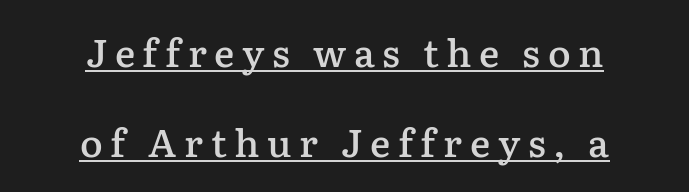
Q: Is the text bold? A: Semi-bold.
Q: Is the text italic (slanted)? A: No, it is upright.
Q: Is the typeface a serif or a sans-serif typeface? A: Serif.
Q: Is the text underlined? A: Yes.
Q: How is the paragraph aligned? A: Centered.
Q: Is the spacing between letters normal or unusually wide? A: Unusually wide.
Q: Is the spacing between lines tight, normal or loose? A: Loose.
Q: Width (condensed, normal, or wide)? A: Normal.
Q: Stroke contrast? A: Low.
Q: x-height? A: Medium.
Q: Monospaced? A: No.
